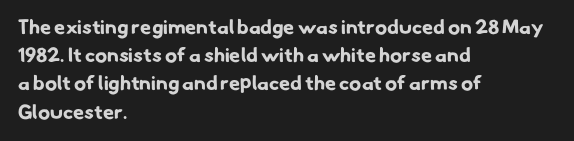
{"bold": "yes", "underline": "no", "align": "left", "line_spacing": "normal", "line_spacing_ratio": 1.41, "letter_spacing": "normal", "letter_spacing_em": 0.0, "glyph_px": 20}
